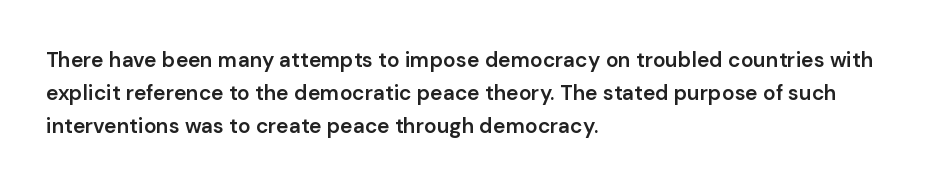
{"italic": "no", "bold": "semi", "underline": "no", "align": "left", "line_spacing": "normal", "line_spacing_ratio": 1.56, "letter_spacing": "normal", "letter_spacing_em": 0.0, "glyph_px": 21}
